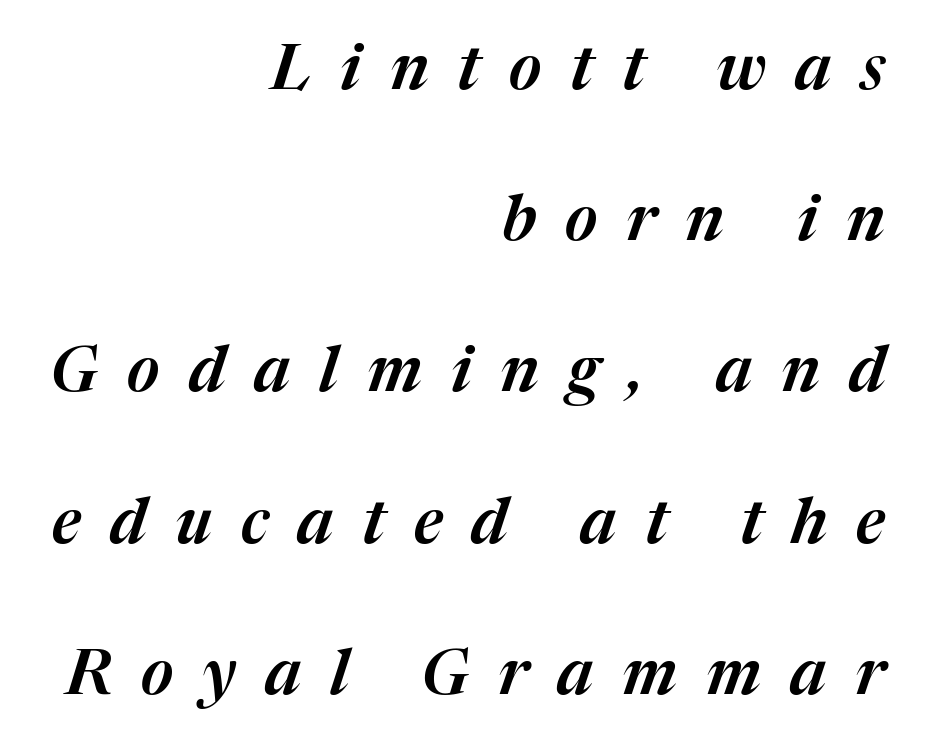
{"italic": "yes", "lean": "right", "slant_degrees": 17, "width": "normal", "stroke_contrast": "medium", "x_height": "medium", "monospaced": "no", "underline": "no", "align": "right", "line_spacing": "loose", "line_spacing_ratio": 2.4, "letter_spacing": "wide", "letter_spacing_em": 0.46, "glyph_px": 63}
